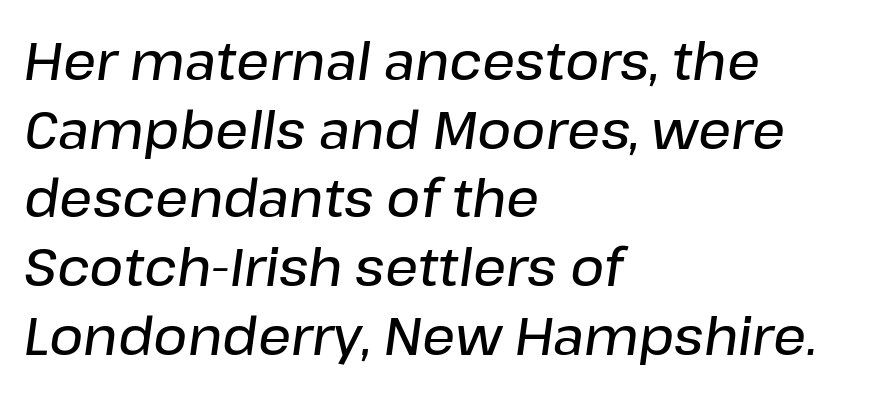
Q: Is the text bold? A: Semi-bold.
Q: Is the text italic (slanted)? A: Yes, it leans right by about 8 degrees.
Q: Is the text underlined? A: No.
Q: How is the paragraph aligned? A: Left-aligned.
Q: Is the spacing between letters normal or unusually wide? A: Normal.
Q: Is the spacing between lines tight, normal or loose? A: Normal.
Q: Width (condensed, normal, or wide)? A: Normal.
Q: Stroke contrast? A: Low.
Q: x-height? A: Medium.
Q: Monospaced? A: No.
